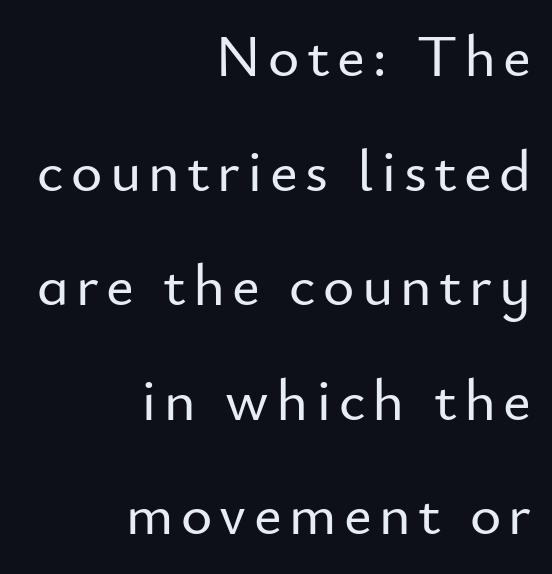
Regarding leading, the lines here are spaced well apart. Alignment: flush right. The area under the type is left untouched. Varying glyph widths throughout — classic text-font behaviour. The typeface chosen for these lines omits serifs.
